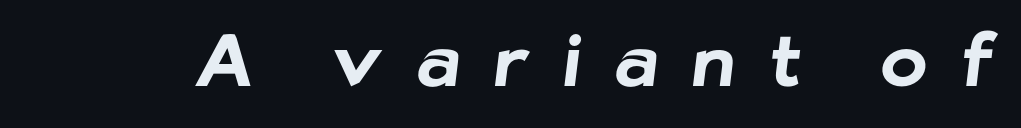
Emphasis by weight is at full strength: bold. Beneath every word, the page is bare. The rendering inserts visible extra space after every character. Here the designer chose a conventional face with non-uniform glyph widths. The letters carry no serifs — their stems end cleanly without finishing strokes.
